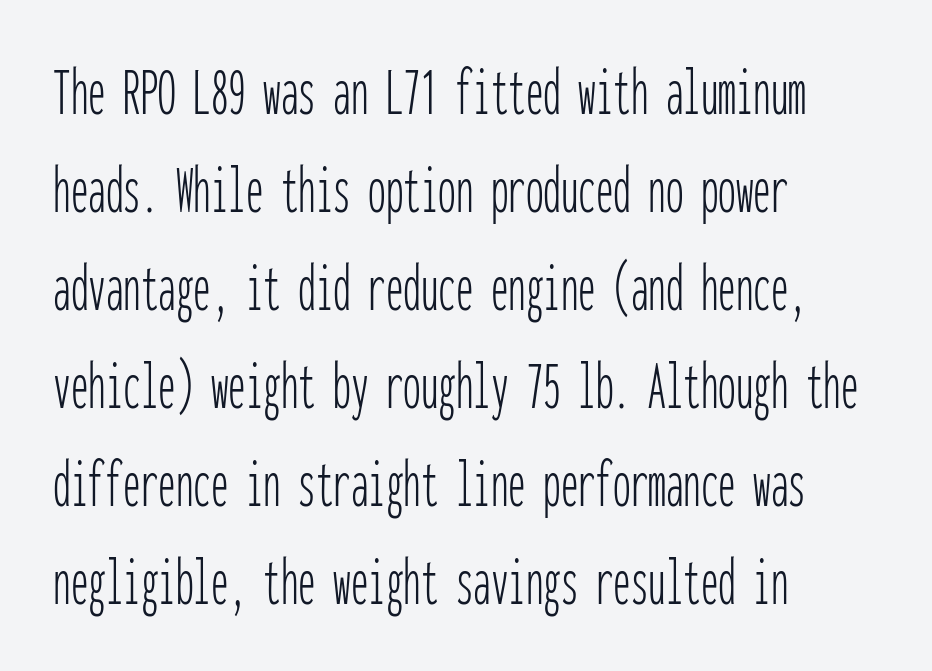
{"serif": "no", "italic": "no", "bold": "no", "weight": "thin", "width": "condensed", "stroke_contrast": "low", "x_height": "medium", "monospaced": "yes", "underline": "no", "align": "left", "line_spacing": "normal", "line_spacing_ratio": 1.4, "letter_spacing": "normal", "letter_spacing_em": 0.0, "glyph_px": 70}
